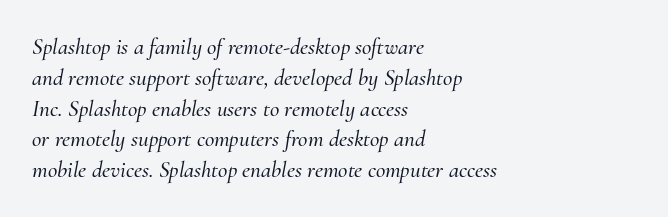
Tracking value appears to be zero — textbook default spacing. Clear beneath every line of the passage. A student would call this left alignment; a typographer would say flush left, rag right. The text carries the slant typical of an italic or oblique font. Does the leading feel generous? No, just average.
